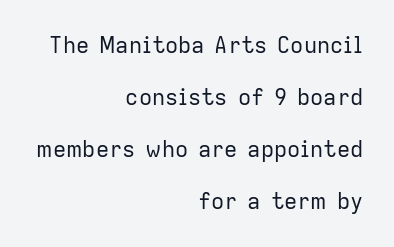
{"italic": "no", "bold": "no", "underline": "no", "align": "right", "line_spacing": "loose", "line_spacing_ratio": 2.36, "letter_spacing": "normal", "letter_spacing_em": 0.0, "glyph_px": 22}
